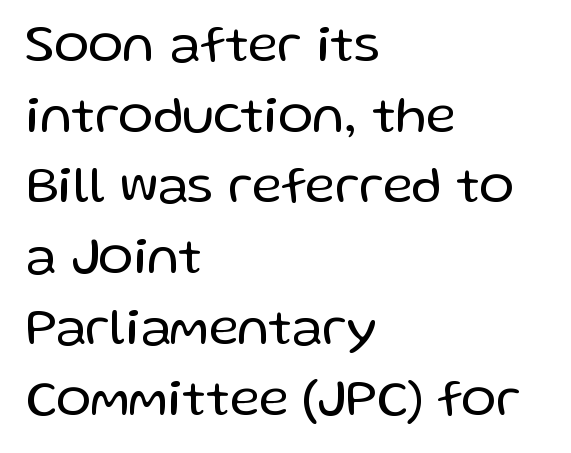
{"serif": "no", "italic": "no", "bold": "no", "weight": "regular", "width": "normal", "stroke_contrast": "low", "x_height": "medium", "monospaced": "no", "underline": "no", "align": "left", "line_spacing": "normal", "line_spacing_ratio": 1.36, "letter_spacing": "normal", "letter_spacing_em": 0.0, "glyph_px": 52}
